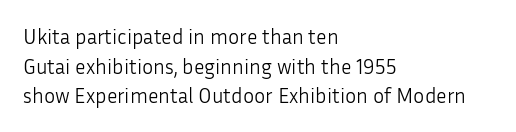
{"italic": "no", "bold": "no", "underline": "no", "align": "left", "line_spacing": "normal", "line_spacing_ratio": 1.41, "letter_spacing": "normal", "letter_spacing_em": 0.0, "glyph_px": 21}
